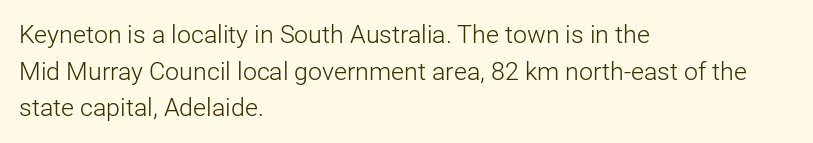
Q: Is the text bold? A: No.
Q: Is the text italic (slanted)? A: No, it is upright.
Q: Is the text underlined? A: No.
Q: How is the paragraph aligned? A: Left-aligned.
Q: Is the spacing between letters normal or unusually wide? A: Normal.
Q: Is the spacing between lines tight, normal or loose? A: Normal.
